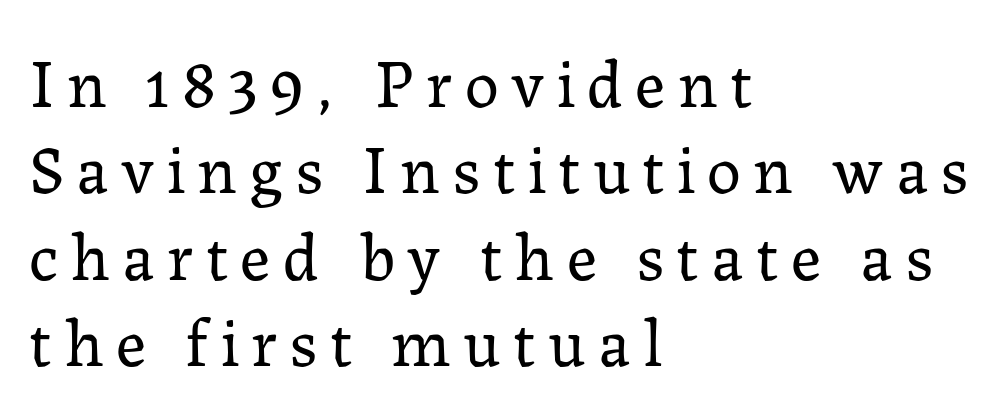
Q: Is the text bold? A: No.
Q: Is the text italic (slanted)? A: No, it is upright.
Q: Is the typeface a serif or a sans-serif typeface? A: Serif.
Q: Is the text underlined? A: No.
Q: How is the paragraph aligned? A: Left-aligned.
Q: Is the spacing between lines tight, normal or loose? A: Normal.
Q: Width (condensed, normal, or wide)? A: Normal.
Q: Stroke contrast? A: Low.
Q: x-height? A: Medium.
Q: Monospaced? A: No.
